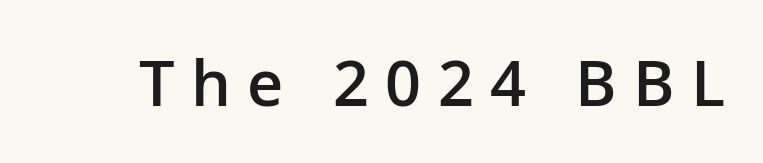
{"serif": "no", "italic": "no", "bold": "semi", "weight": "semibold", "width": "normal", "stroke_contrast": "low", "x_height": "medium", "monospaced": "no", "underline": "no", "letter_spacing": "wide", "letter_spacing_em": 0.26, "glyph_px": 63}
